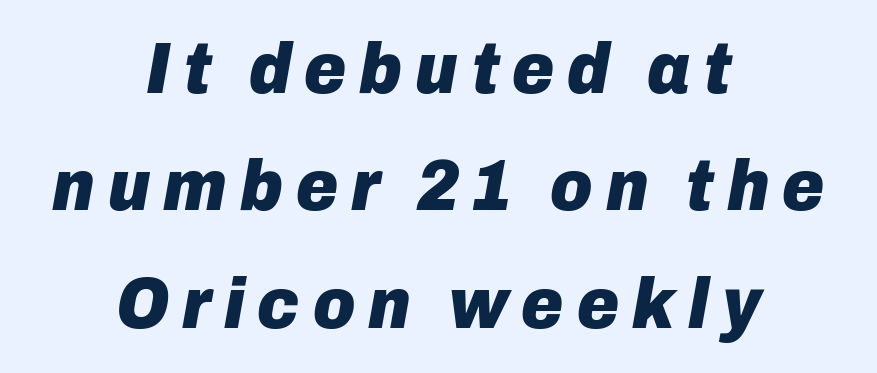
Q: Is the text bold? A: Yes.
Q: Is the text italic (slanted)? A: Yes, it leans right by about 10 degrees.
Q: Is the text underlined? A: No.
Q: How is the paragraph aligned? A: Centered.
Q: Is the spacing between lines tight, normal or loose? A: Normal.
Q: Width (condensed, normal, or wide)? A: Normal.
Q: Stroke contrast? A: Low.
Q: x-height? A: Medium.
Q: Monospaced? A: No.
